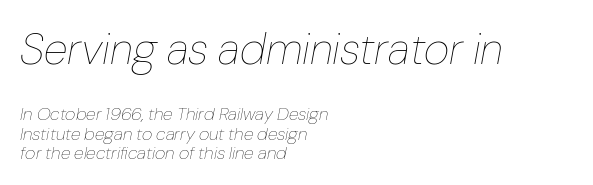
{"italic": "yes", "lean": "right", "slant_degrees": 10, "bold": "no", "weight": "thin", "width": "normal", "stroke_contrast": "low", "x_height": "medium", "monospaced": "no", "underline": "no", "align": "left", "line_spacing": "tight", "line_spacing_ratio": 1.07, "letter_spacing": "normal", "letter_spacing_em": 0.0, "larger_block": "first", "size_ratio": 2.44, "glyph_px": 44}
